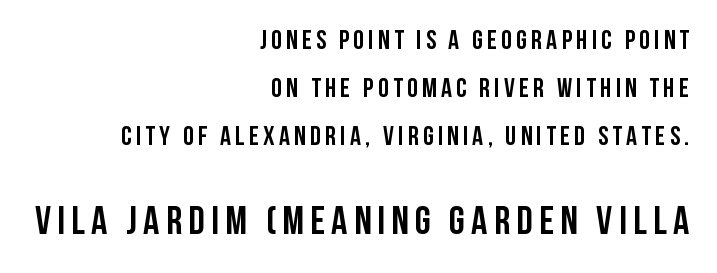
Horizontally, the lines are justified to the trailing edge only. Do the letters lean? They stand straight. As a designer I'd log this as weight 700, bold. The passage shown is typed in a proportional face where columns would drift. Type style note: lacks serifs.
